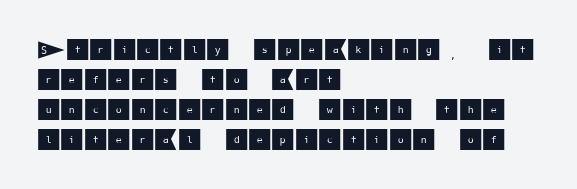
Q: Is the text italic (slanted)? A: No, it is upright.
Q: Is the text underlined? A: No.
Q: How is the paragraph aligned? A: Left-aligned.
Q: Is the spacing between letters normal or unusually wide? A: Normal.
Q: Is the spacing between lines tight, normal or loose? A: Normal.
